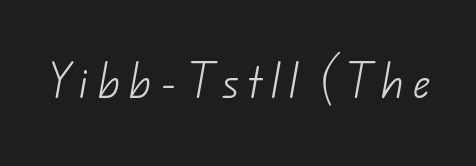
The image shows 38 px light sans-serif type; set unusually wide letter spacing (+0.21 em), not underlined; low stroke contrast and a small x-height.
